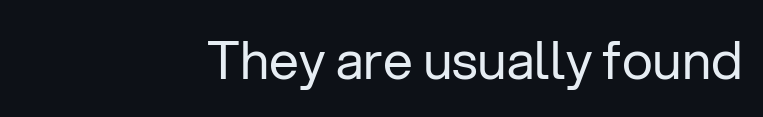
This is sans-serif lettering, the kind often seen on screens and signage. Is this a heavy cut? Hardly; it is regular or lighter. The passage shown is typed in a proportional face where columns would drift. Nothing unusual about the tracking: characters are spaced as the font intends. Every character sits straight up, as roman type does. Visually the block forms a straight wall on the right and a jagged coastline on the left.
